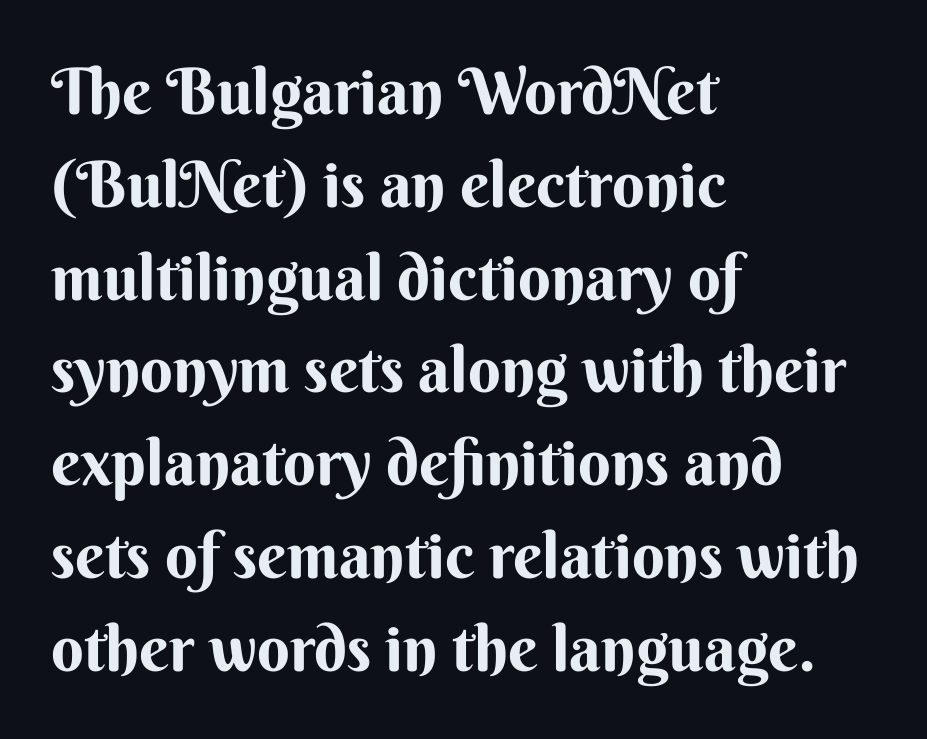
{"serif": "no", "italic": "no", "width": "normal", "stroke_contrast": "medium", "x_height": "small", "monospaced": "no", "underline": "no", "align": "left", "line_spacing": "normal", "line_spacing_ratio": 1.45, "letter_spacing": "normal", "letter_spacing_em": 0.0, "glyph_px": 64}
